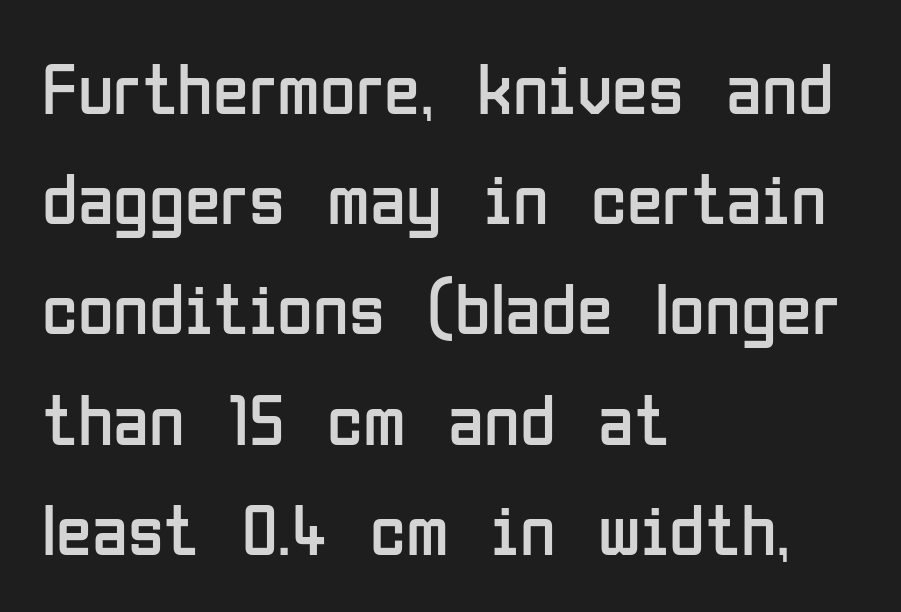
The image shows 73 px regular-weight, condensed sans-serif type, upright; set left-aligned, normal line spacing (1.51x), normal letter spacing, not underlined; low stroke contrast and a medium x-height.
